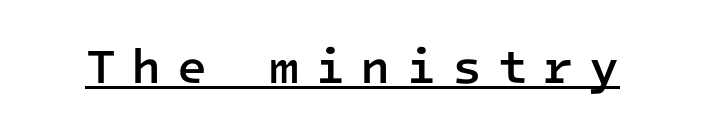
{"serif": "no", "italic": "no", "bold": "semi", "weight": "semibold", "width": "normal", "stroke_contrast": "low", "x_height": "medium", "monospaced": "yes", "underline": "yes", "letter_spacing": "wide", "letter_spacing_em": 0.32, "glyph_px": 49}
